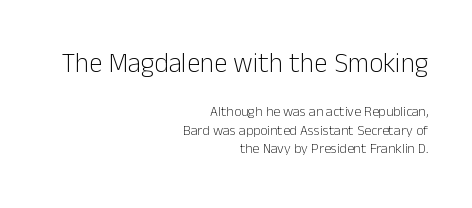
Q: Is the text bold? A: No.
Q: Is the text italic (slanted)? A: No, it is upright.
Q: Is the text underlined? A: No.
Q: How is the paragraph aligned? A: Right-aligned.
Q: Is the spacing between letters normal or unusually wide? A: Normal.
Q: Is the spacing between lines tight, normal or loose? A: Normal.
Q: Which block of text is set in a larger size, the first (top) or the second (bottom)? A: The first (top) one.
